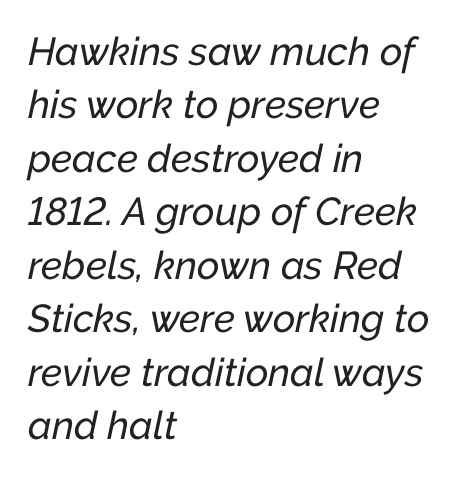
Just letters on the line, the space beneath them empty. Style check: oblique. Left-aligned paragraph, ragged on the right. This block has exactly the height ordinary leading produces. A typesetter would call this proportional, since set widths differ per character.
